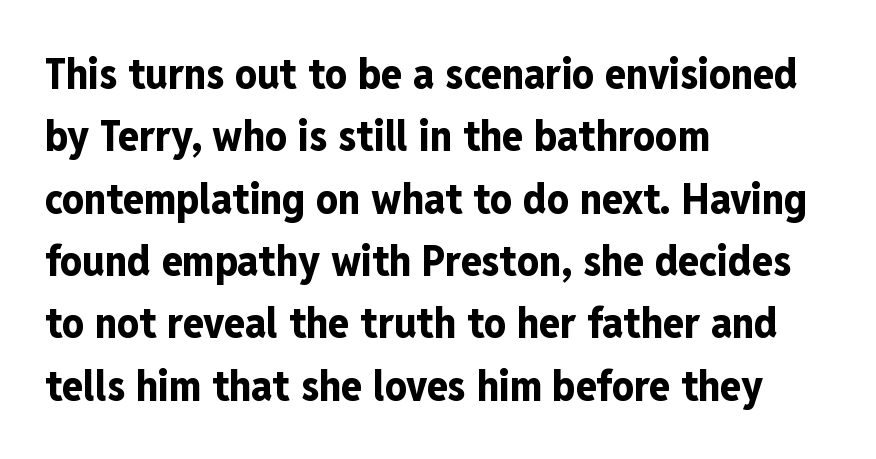
{"serif": "no", "italic": "no", "bold": "yes", "weight": "bold", "width": "condensed", "stroke_contrast": "low", "x_height": "medium", "monospaced": "no", "underline": "no", "align": "left", "line_spacing": "normal", "line_spacing_ratio": 1.45, "letter_spacing": "normal", "letter_spacing_em": 0.0, "glyph_px": 43}
